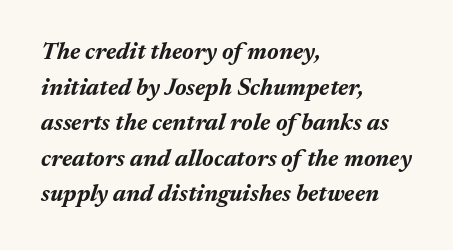
The image shows 24 px bold type, italic (leaning right); set left-aligned, normal line spacing (1.48x), normal letter spacing, not underlined.
